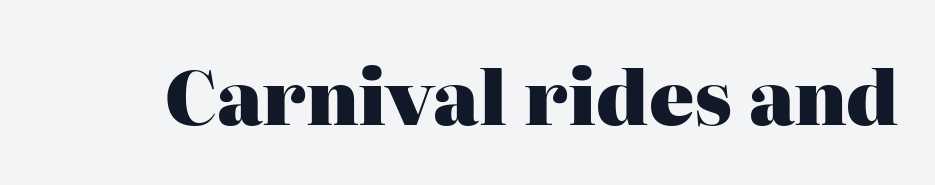
Heft: maximum for text — a bold. Honestly, there is no underline to notice here at all. The passage shown is typed in a proportional face where columns would drift. The type is set solid horizontally, with unmodified tracking. The rendering shows small feet on the letterforms — a serif design.
